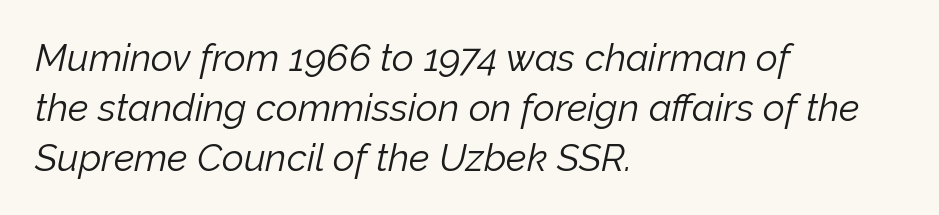
Q: Is the text bold? A: No.
Q: Is the text italic (slanted)? A: Yes, it leans right by about 12 degrees.
Q: Is the text underlined? A: No.
Q: How is the paragraph aligned? A: Left-aligned.
Q: Is the spacing between letters normal or unusually wide? A: Normal.
Q: Is the spacing between lines tight, normal or loose? A: Normal.
Q: Width (condensed, normal, or wide)? A: Normal.
Q: Stroke contrast? A: Low.
Q: x-height? A: Medium.
Q: Monospaced? A: No.
